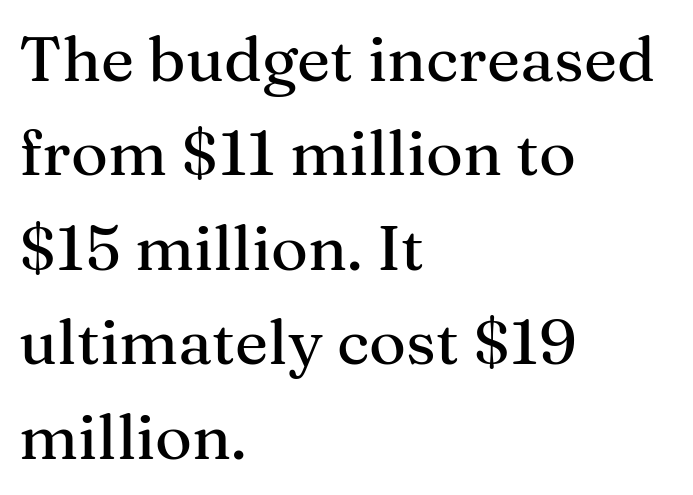
{"serif": "yes", "italic": "no", "width": "normal", "stroke_contrast": "medium", "x_height": "medium", "monospaced": "no", "underline": "no", "align": "left", "line_spacing": "normal", "line_spacing_ratio": 1.5, "letter_spacing": "normal", "letter_spacing_em": 0.0, "glyph_px": 63}
